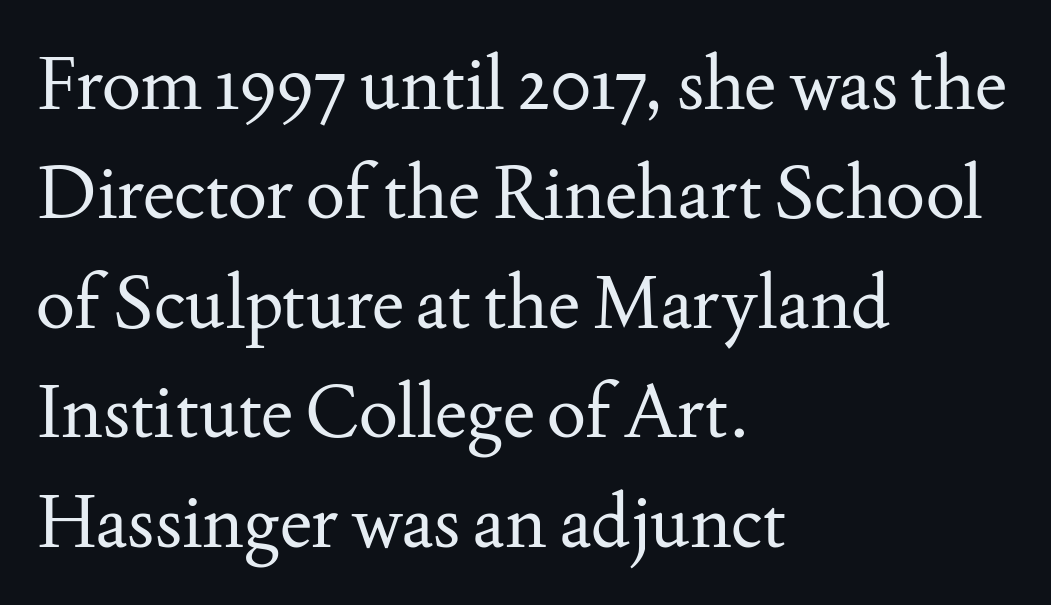
{"serif": "yes", "italic": "no", "bold": "no", "weight": "regular", "width": "normal", "stroke_contrast": "medium", "x_height": "small", "monospaced": "no", "underline": "no", "align": "left", "line_spacing": "normal", "line_spacing_ratio": 1.5, "letter_spacing": "normal", "letter_spacing_em": 0.0, "glyph_px": 73}
